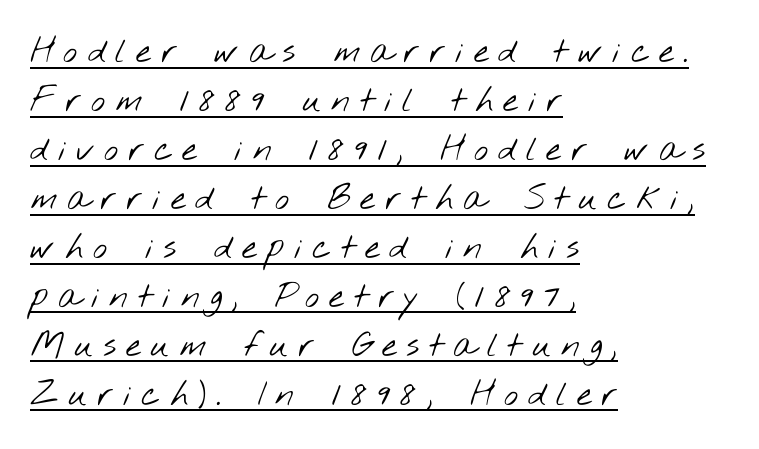
The image shows 34 px light, wide sans-serif type; set left-aligned, normal line spacing (1.44x), unusually wide letter spacing (+0.29 em), underlined; low stroke contrast and a small x-height.
